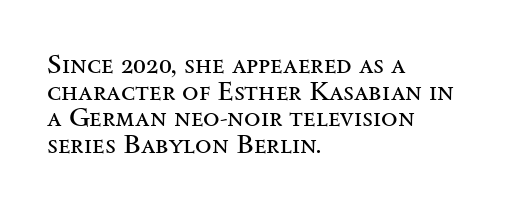
{"italic": "no", "bold": "no", "underline": "no", "align": "left", "line_spacing": "tight", "line_spacing_ratio": 0.99, "letter_spacing": "normal", "letter_spacing_em": 0.0, "glyph_px": 27}
